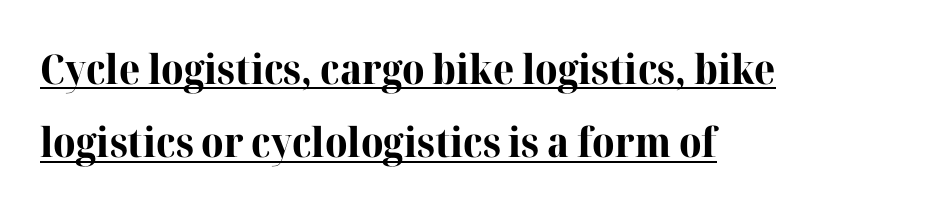
The image shows 41 px bold serif type, upright; set left-aligned, line spacing 1.79x, normal letter spacing, underlined; high stroke contrast and a medium x-height.
